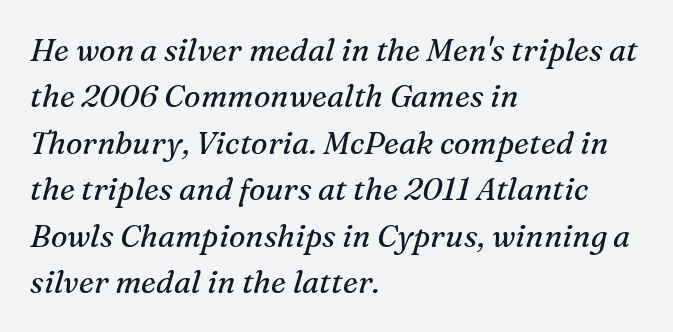
The image shows 31 px regular-weight serif type, italic (leaning right); set left-aligned, normal line spacing (1.5x), normal letter spacing, not underlined; medium stroke contrast and a medium x-height.
